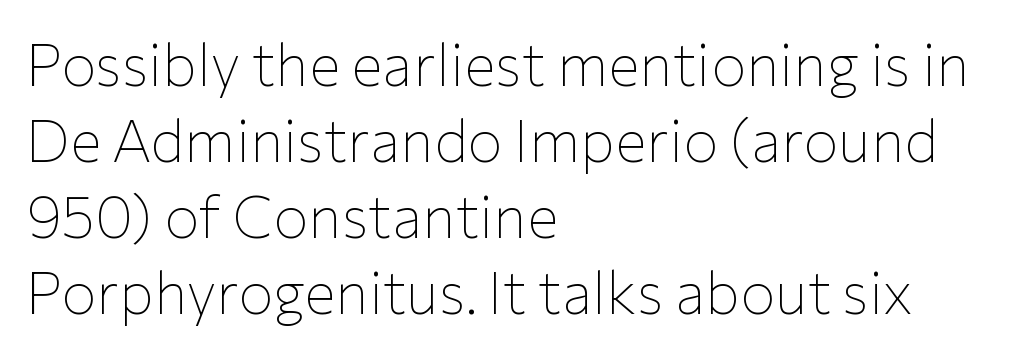
{"serif": "no", "italic": "no", "bold": "no", "weight": "thin", "width": "normal", "stroke_contrast": "low", "x_height": "medium", "monospaced": "no", "underline": "no", "align": "left", "line_spacing": "normal", "line_spacing_ratio": 1.29, "letter_spacing": "normal", "letter_spacing_em": 0.0, "glyph_px": 59}
